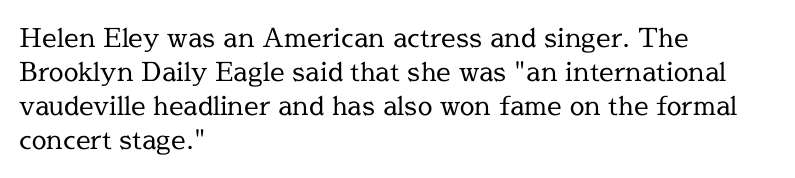
Q: Is the text bold? A: No.
Q: Is the text italic (slanted)? A: No, it is upright.
Q: Is the text underlined? A: No.
Q: How is the paragraph aligned? A: Left-aligned.
Q: Is the spacing between letters normal or unusually wide? A: Normal.
Q: Is the spacing between lines tight, normal or loose? A: Normal.
